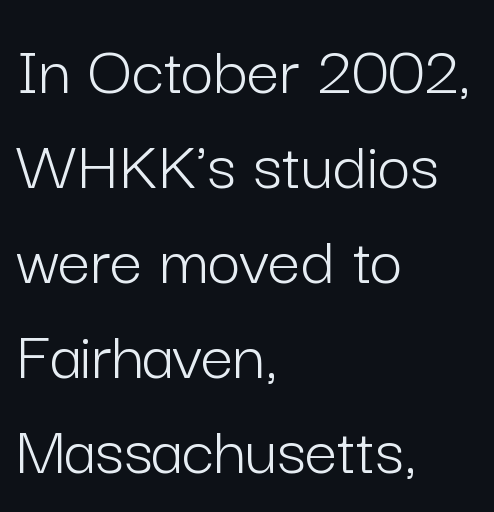
You could not count columns in this text — the font is proportionally spaced. Is this a sans? Yes — the strokes have no serifs. Nothing heavy about these letters — not bold at all. The rendering keeps characters at their native spacing.
